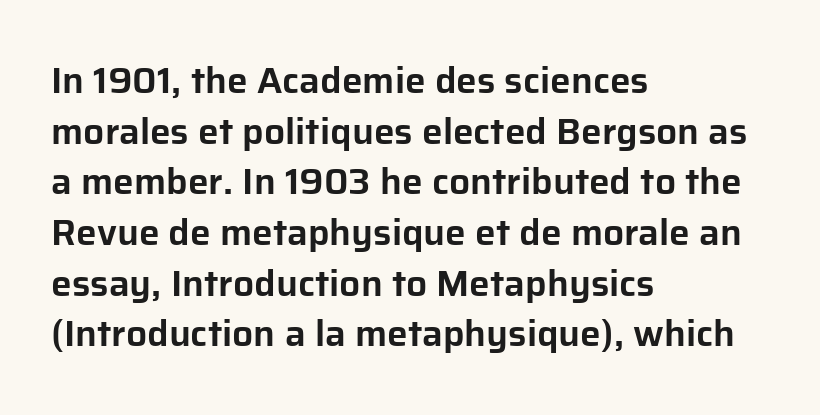
Q: Is the text italic (slanted)? A: No, it is upright.
Q: Is the typeface a serif or a sans-serif typeface? A: Sans-serif.
Q: Is the text underlined? A: No.
Q: How is the paragraph aligned? A: Left-aligned.
Q: Is the spacing between letters normal or unusually wide? A: Normal.
Q: Is the spacing between lines tight, normal or loose? A: Normal.
Q: Width (condensed, normal, or wide)? A: Normal.
Q: Stroke contrast? A: Low.
Q: x-height? A: Medium.
Q: Monospaced? A: No.
